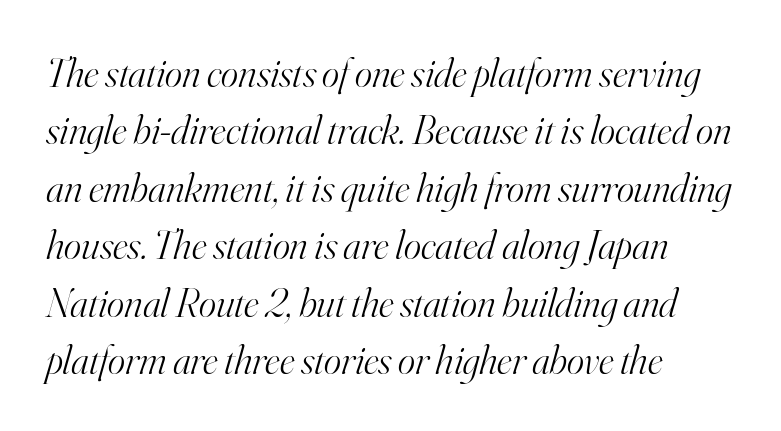
The image shows 41 px light serif type, italic (leaning right); set left-aligned, normal line spacing (1.4x), normal letter spacing, not underlined; high stroke contrast and a small x-height.
